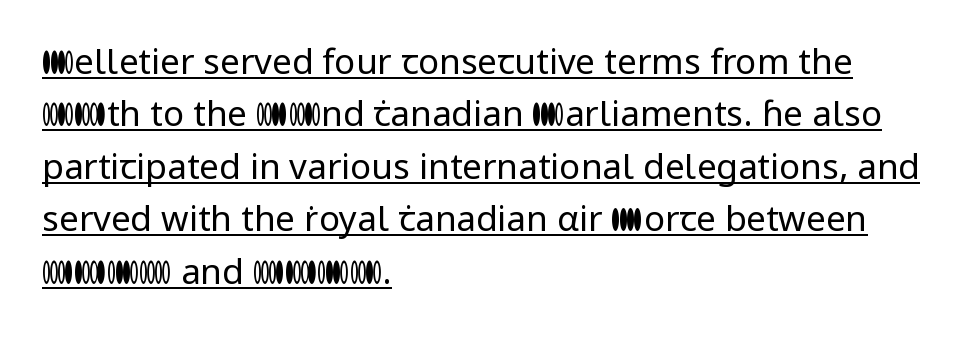
{"serif": "no", "italic": "no", "bold": "no", "weight": "regular", "width": "normal", "stroke_contrast": "low", "x_height": "medium", "monospaced": "no", "underline": "yes", "align": "left", "line_spacing": "normal", "line_spacing_ratio": 1.5, "letter_spacing": "normal", "letter_spacing_em": 0.0, "glyph_px": 35}
